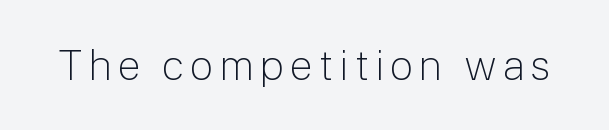
The image shows 42 px light sans-serif type, upright; set not underlined; low stroke contrast and a medium x-height.
